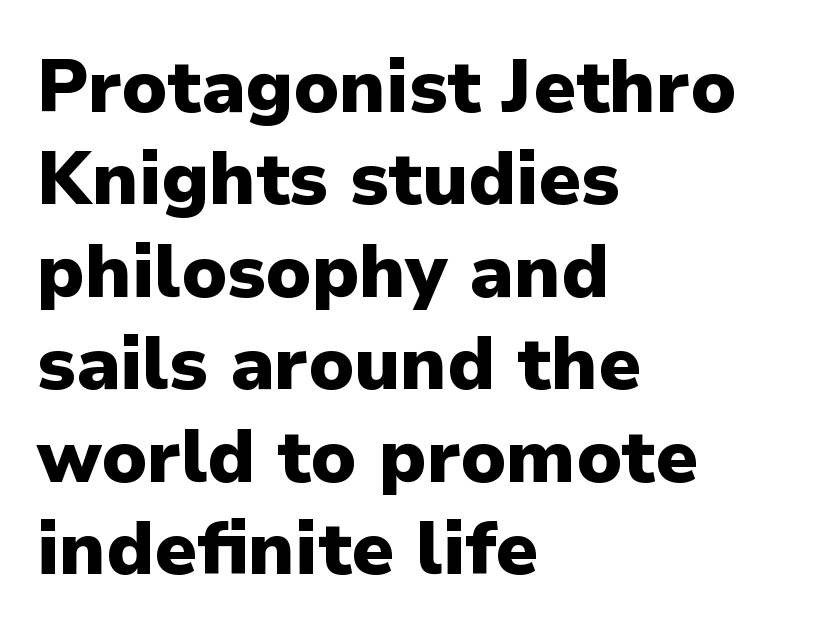
Q: Is the text bold? A: Yes.
Q: Is the text italic (slanted)? A: No, it is upright.
Q: Is the typeface a serif or a sans-serif typeface? A: Sans-serif.
Q: Is the text underlined? A: No.
Q: How is the paragraph aligned? A: Left-aligned.
Q: Is the spacing between letters normal or unusually wide? A: Normal.
Q: Is the spacing between lines tight, normal or loose? A: Normal.
Q: Width (condensed, normal, or wide)? A: Normal.
Q: Stroke contrast? A: Low.
Q: x-height? A: Medium.
Q: Monospaced? A: No.
